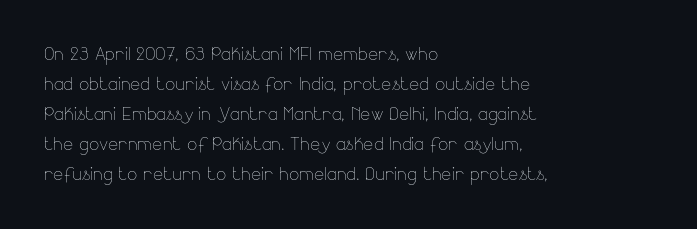
Honestly, there is no underline to notice here at all. The font's upright variant was chosen for this text. Horizontally, the lines are justified to the leading edge only. Bold? No — there's no thickening of the strokes.
